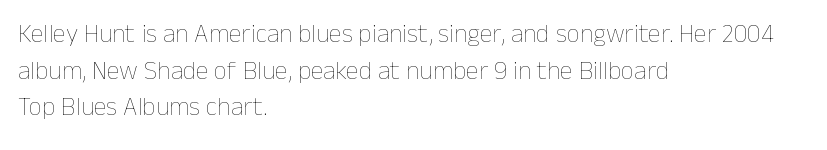
In CSS terms this would be text-align: left. The words here are not underlined. The font is comparable to plain body text, perhaps lighter. Every character sits straight up, as roman type does. The vertical gap from one line to the next is medium. Compared with typical body copy, the letter spacing here is the same.
